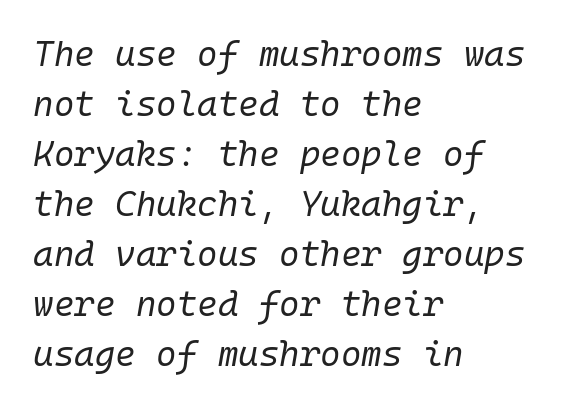
{"italic": "yes", "lean": "right", "slant_degrees": 10, "bold": "no", "weight": "regular", "width": "normal", "stroke_contrast": "low", "x_height": "medium", "monospaced": "yes", "underline": "no", "align": "left", "line_spacing": "normal", "line_spacing_ratio": 1.43, "letter_spacing": "normal", "letter_spacing_em": 0.0, "glyph_px": 35}
